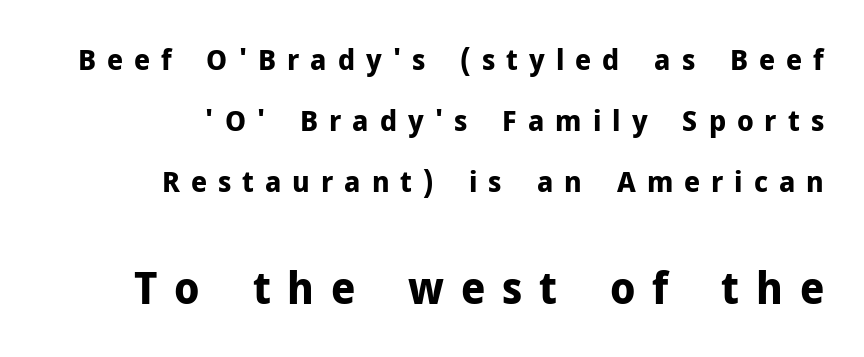
In this sample the second text group is rendered at the bigger scale. The face used here has the dense, thick strokes of a bold. Tracking here is generous; glyphs stand well apart from one another. The rendering uses a large line-height, opening up the rows. Each letter's strokes conclude bluntly, with no projecting serifs.
